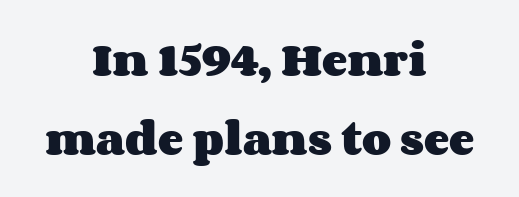
Q: Is the text bold? A: Yes.
Q: Is the text italic (slanted)? A: No, it is upright.
Q: Is the text underlined? A: No.
Q: How is the paragraph aligned? A: Centered.
Q: Is the spacing between letters normal or unusually wide? A: Normal.
Q: Is the spacing between lines tight, normal or loose? A: Loose.
Q: Width (condensed, normal, or wide)? A: Wide.
Q: Stroke contrast? A: Medium.
Q: x-height? A: Large.
Q: Monospaced? A: No.
